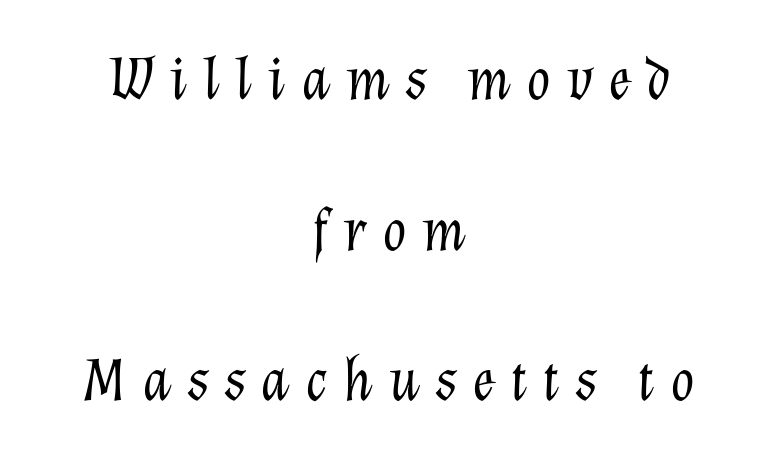
{"italic": "yes", "lean": "right", "slant_degrees": 12, "bold": "no", "weight": "light", "width": "normal", "stroke_contrast": "low", "x_height": "medium", "monospaced": "no", "underline": "no", "align": "center", "line_spacing": "loose", "line_spacing_ratio": 2.43, "letter_spacing": "wide", "letter_spacing_em": 0.24, "glyph_px": 62}
